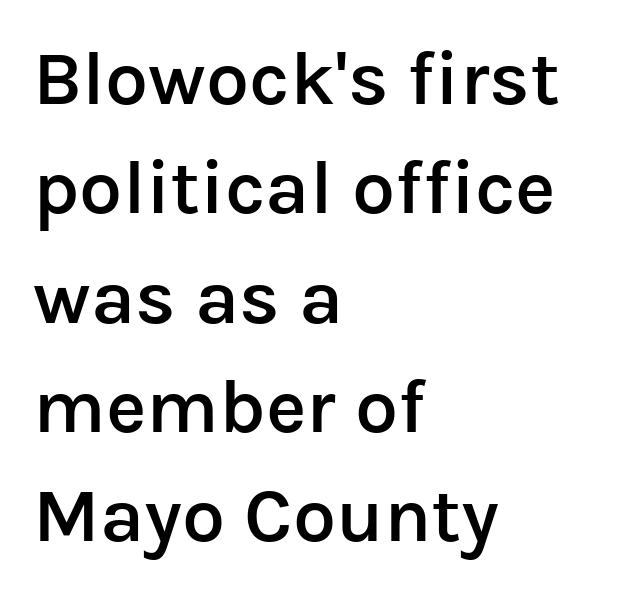
{"serif": "no", "italic": "no", "bold": "semi", "weight": "semibold", "width": "normal", "stroke_contrast": "low", "x_height": "medium", "monospaced": "no", "underline": "no", "align": "left", "line_spacing": "normal", "line_spacing_ratio": 1.42, "letter_spacing": "normal", "letter_spacing_em": 0.0, "glyph_px": 77}
